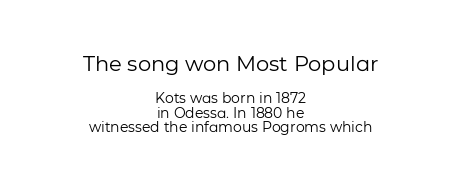
The image shows 21 px text type, upright; set centered, tight line spacing (1.05x), normal letter spacing, not underlined; the first (top) block is 1.5x larger.
